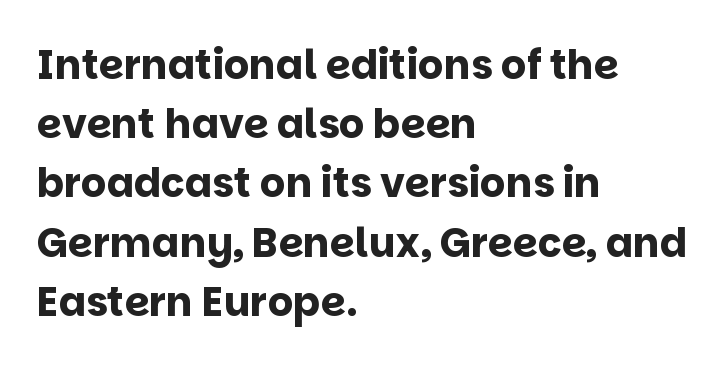
The image shows 40 px bold sans-serif type, upright; set left-aligned, normal line spacing (1.48x), normal letter spacing, not underlined; low stroke contrast and a large x-height.
